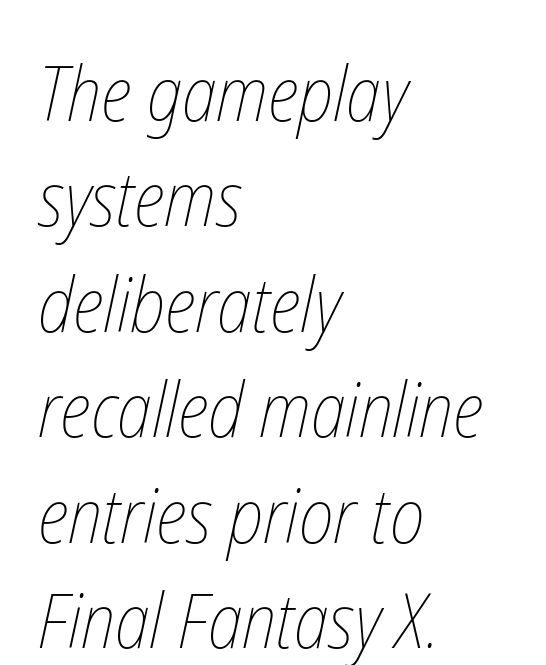
The designer left line spacing at the default. This rendering uses left alignment, leaving the right contour irregular. No word sits above an underline. Look at the tracking — it's just the regular setting, nothing added. Each letter keeps its own natural width here, so spacing adapts to shape. The weight would be labelled regular, book, light, or lighter still.
